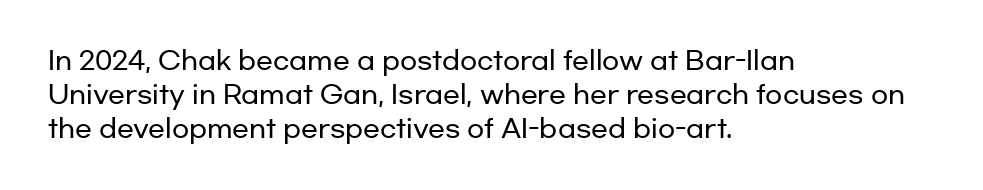
The image shows 25 px text type, upright; set left-aligned, normal line spacing (1.37x), normal letter spacing, not underlined.
